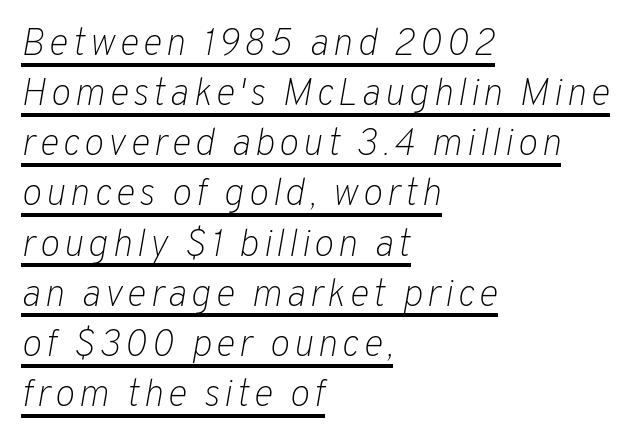
Q: Is the text bold? A: No.
Q: Is the text italic (slanted)? A: Yes, it leans right by about 10 degrees.
Q: Is the text underlined? A: Yes.
Q: How is the paragraph aligned? A: Left-aligned.
Q: Is the spacing between lines tight, normal or loose? A: Normal.
Q: Width (condensed, normal, or wide)? A: Normal.
Q: Stroke contrast? A: Low.
Q: x-height? A: Medium.
Q: Monospaced? A: No.
